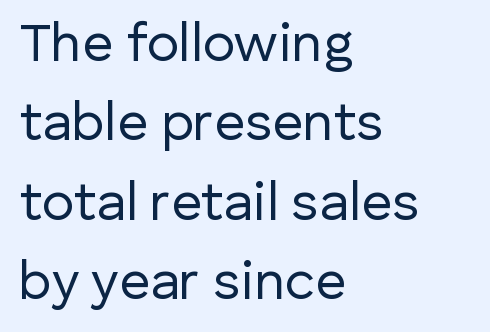
Q: Is the text bold? A: No.
Q: Is the text italic (slanted)? A: No, it is upright.
Q: Is the typeface a serif or a sans-serif typeface? A: Sans-serif.
Q: Is the text underlined? A: No.
Q: How is the paragraph aligned? A: Left-aligned.
Q: Is the spacing between letters normal or unusually wide? A: Normal.
Q: Is the spacing between lines tight, normal or loose? A: Normal.
Q: Width (condensed, normal, or wide)? A: Normal.
Q: Stroke contrast? A: Low.
Q: x-height? A: Medium.
Q: Monospaced? A: No.
